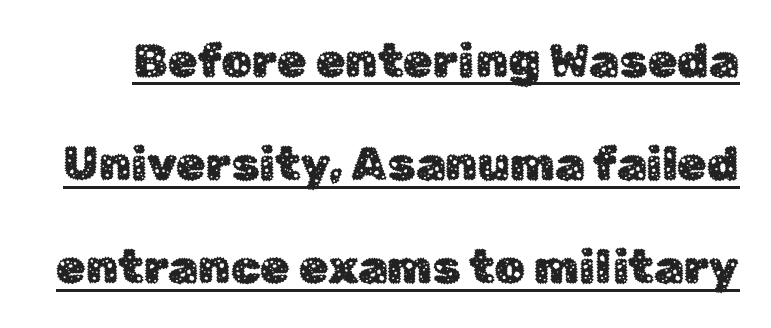
Q: Is the text italic (slanted)? A: No, it is upright.
Q: Is the typeface a serif or a sans-serif typeface? A: Sans-serif.
Q: Is the text underlined? A: Yes.
Q: Is the spacing between letters normal or unusually wide? A: Normal.
Q: Is the spacing between lines tight, normal or loose? A: Loose.
Q: Width (condensed, normal, or wide)? A: Normal.
Q: Stroke contrast? A: Low.
Q: x-height? A: Medium.
Q: Monospaced? A: No.
